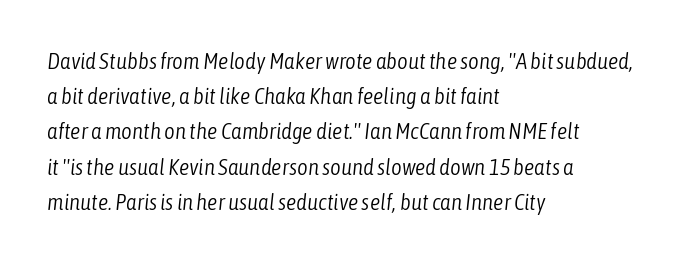
This rendering uses left alignment, leaving the right contour irregular. The gap between lines stays unmarked. Yep, that's italic — everything's leaning. Whoever set this chose a conventional vertical rhythm. Caption: standard tracking, unaltered.
